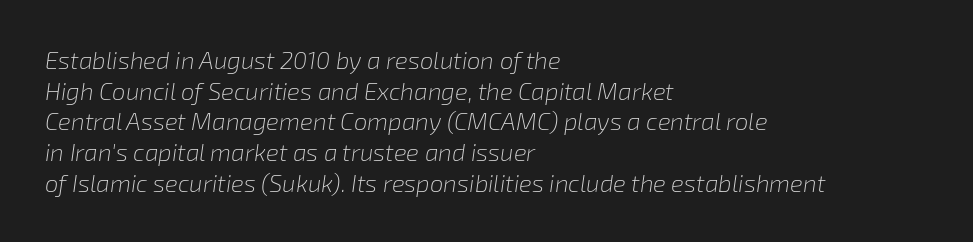
{"italic": "yes", "lean": "right", "slant_degrees": 8, "bold": "no", "underline": "no", "align": "left", "line_spacing": "normal", "line_spacing_ratio": 1.28, "letter_spacing": "normal", "letter_spacing_em": 0.0, "glyph_px": 24}
